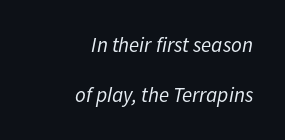
The image shows 21 px text type, italic (leaning right); set right-aligned, loose line spacing (2.38x), normal letter spacing, not underlined.
